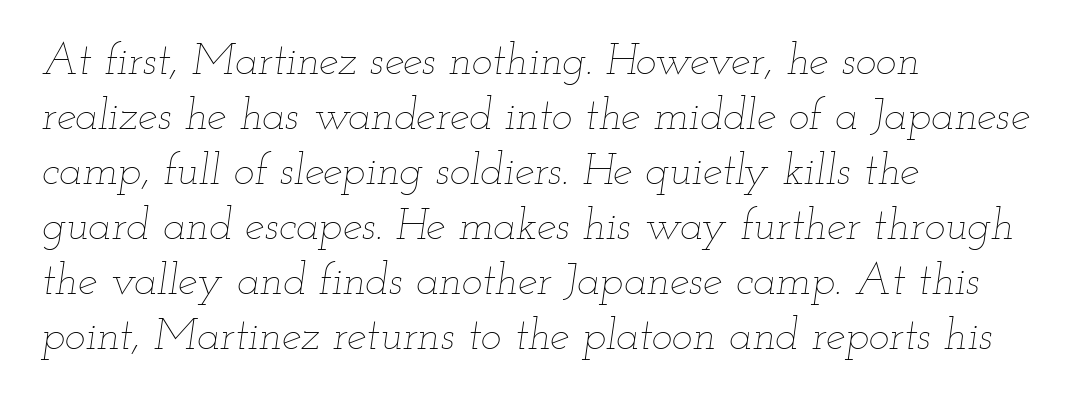
{"italic": "yes", "lean": "right", "slant_degrees": 12, "bold": "no", "weight": "thin", "width": "wide", "stroke_contrast": "low", "x_height": "small", "monospaced": "no", "underline": "no", "align": "left", "line_spacing": "normal", "line_spacing_ratio": 1.25, "letter_spacing": "normal", "letter_spacing_em": 0.0, "glyph_px": 44}
